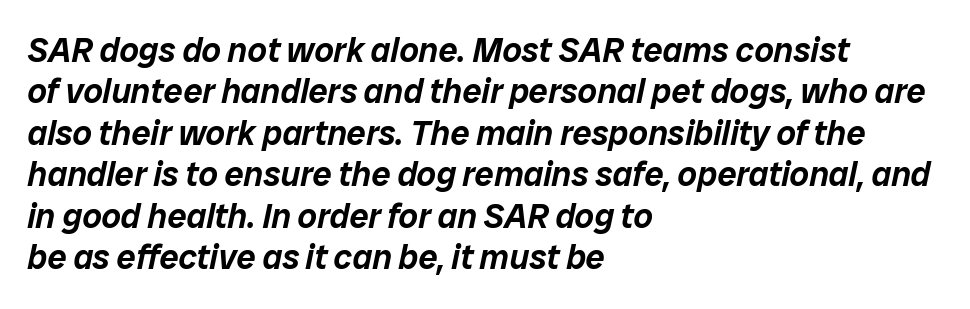
Q: Is the text italic (slanted)? A: Yes, it leans right by about 12 degrees.
Q: Is the text underlined? A: No.
Q: How is the paragraph aligned? A: Left-aligned.
Q: Is the spacing between letters normal or unusually wide? A: Normal.
Q: Width (condensed, normal, or wide)? A: Normal.
Q: Stroke contrast? A: Low.
Q: x-height? A: Medium.
Q: Monospaced? A: No.
